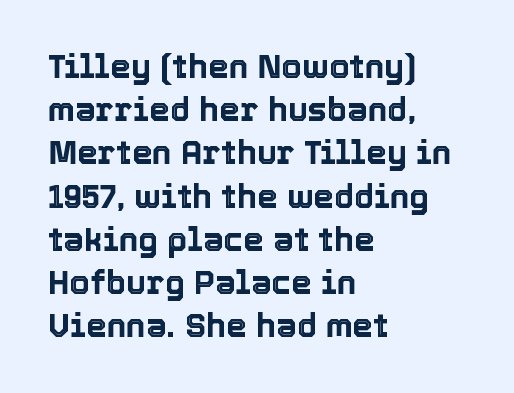
Q: Is the text italic (slanted)? A: No, it is upright.
Q: Is the text underlined? A: No.
Q: How is the paragraph aligned? A: Left-aligned.
Q: Is the spacing between letters normal or unusually wide? A: Normal.
Q: Is the spacing between lines tight, normal or loose? A: Normal.
Q: Width (condensed, normal, or wide)? A: Normal.
Q: x-height? A: Medium.
Q: Monospaced? A: No.
